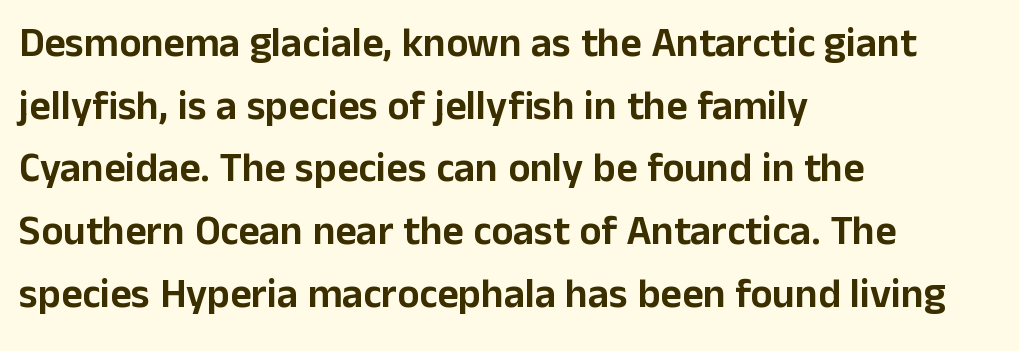
Q: Is the text italic (slanted)? A: No, it is upright.
Q: Is the typeface a serif or a sans-serif typeface? A: Sans-serif.
Q: Is the text underlined? A: No.
Q: How is the paragraph aligned? A: Left-aligned.
Q: Is the spacing between letters normal or unusually wide? A: Normal.
Q: Is the spacing between lines tight, normal or loose? A: Normal.
Q: Width (condensed, normal, or wide)? A: Normal.
Q: Stroke contrast? A: Low.
Q: x-height? A: Medium.
Q: Monospaced? A: No.
